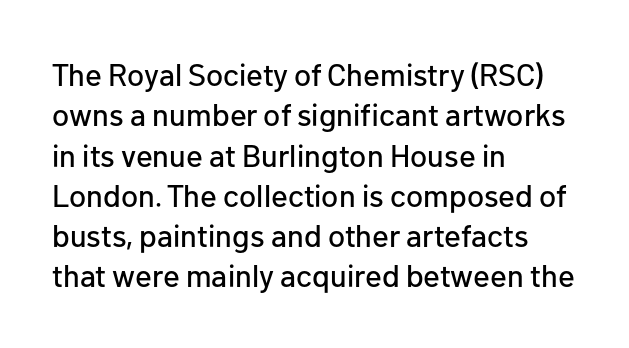
Tracking here is standard; glyphs follow each other at the usual distance. This is the regular roman posture of the typeface. The lines in this sample share a left origin and differ only in where they stop. Think of a printed novel: that variable character pitch is what you see here. The passage shown is typeset with a sans-serif family. In terms of leading, this rendering sits right in the middle.
